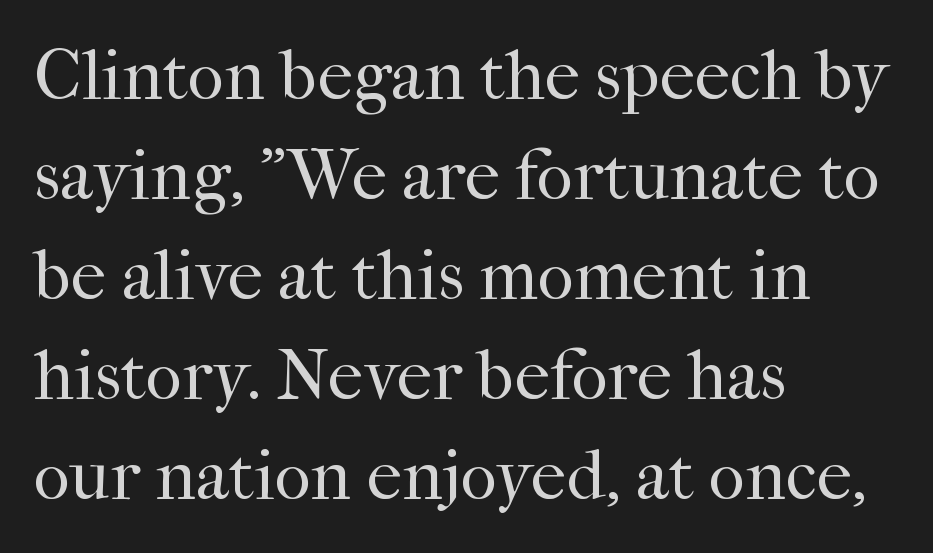
{"serif": "yes", "italic": "no", "bold": "no", "weight": "regular", "width": "normal", "stroke_contrast": "high", "x_height": "medium", "monospaced": "no", "underline": "no", "align": "left", "line_spacing": "normal", "line_spacing_ratio": 1.41, "letter_spacing": "normal", "letter_spacing_em": 0.0, "glyph_px": 71}
